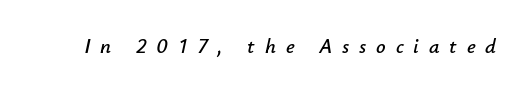
The whole block is typeset with a tilt. The gap between lines stays unmarked. These lines have a slow, spaced-out rhythm from letter to letter.
